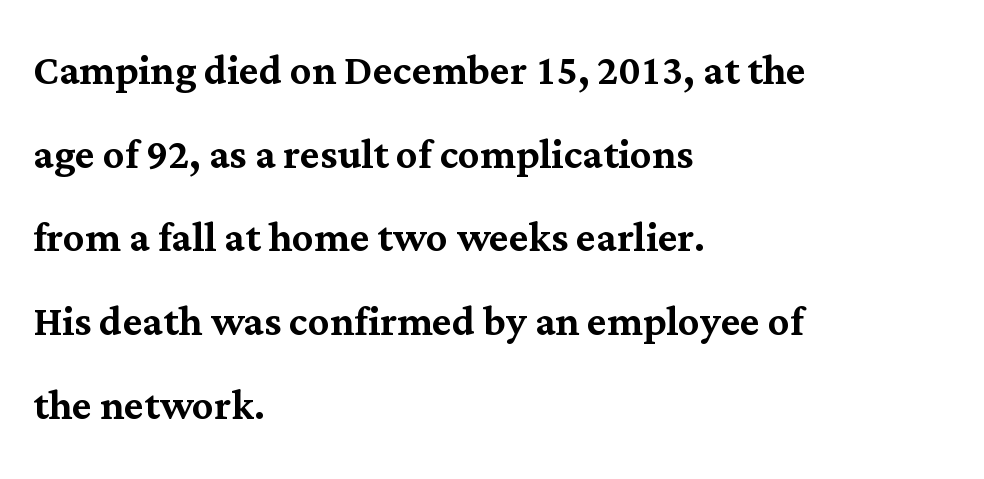
The image shows 53 px serif type, upright; set left-aligned, normal line spacing (1.58x), normal letter spacing, not underlined; medium stroke contrast and a medium x-height.
